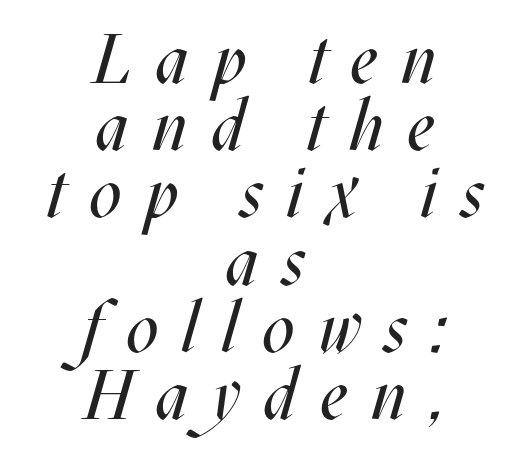
{"italic": "yes", "lean": "right", "slant_degrees": 17, "bold": "no", "weight": "regular", "width": "condensed", "stroke_contrast": "medium", "x_height": "large", "monospaced": "no", "underline": "no", "align": "center", "line_spacing": "tight", "line_spacing_ratio": 0.96, "letter_spacing": "wide", "letter_spacing_em": 0.34, "glyph_px": 70}
